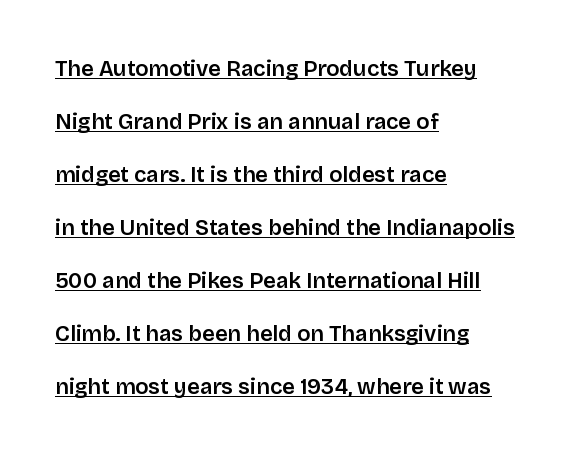
When letters stand straight like this, we call the style roman or upright. The glyphs are accompanied by a horizontal stroke just below them. The lines in this sample share a left origin and differ only in where they stop. Regarding leading, the lines here are spaced well apart. Glyph-to-glyph distance matches everyday printed text.
